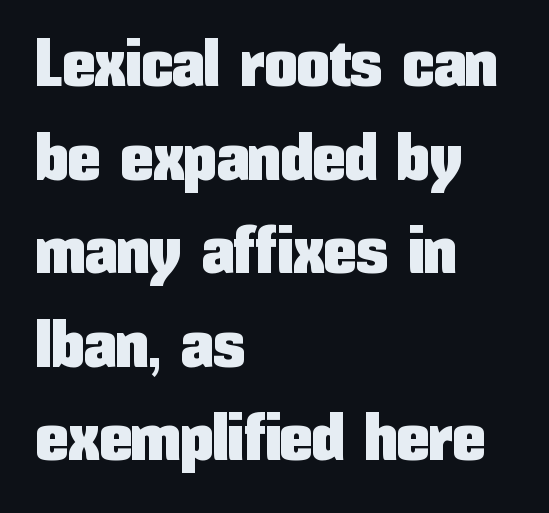
{"serif": "no", "italic": "no", "width": "condensed", "stroke_contrast": "low", "x_height": "medium", "monospaced": "no", "underline": "no", "align": "left", "line_spacing": "normal", "line_spacing_ratio": 1.44, "letter_spacing": "normal", "letter_spacing_em": 0.0, "glyph_px": 65}
